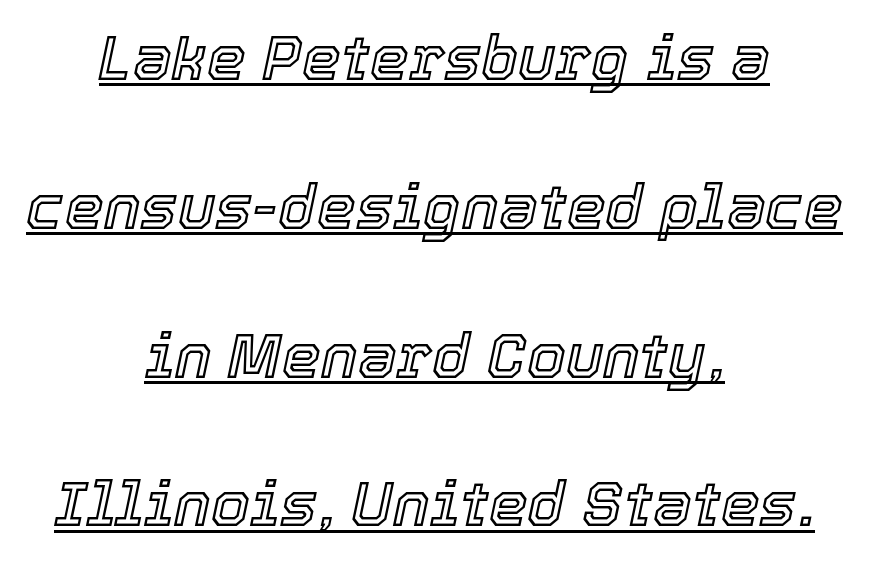
{"italic": "yes", "lean": "right", "slant_degrees": 12, "width": "normal", "x_height": "medium", "monospaced": "no", "underline": "yes", "align": "center", "line_spacing": "loose", "line_spacing_ratio": 2.4, "letter_spacing": "normal", "letter_spacing_em": 0.0, "glyph_px": 62}
